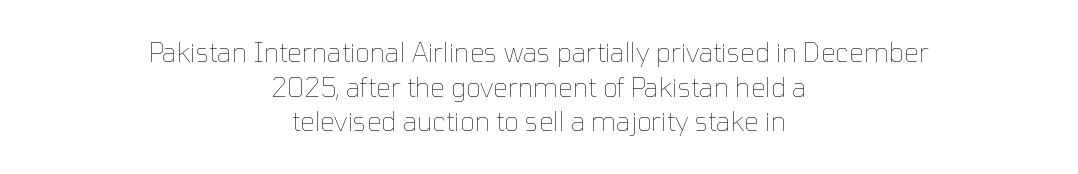
{"italic": "no", "bold": "no", "underline": "no", "align": "center", "line_spacing": "normal", "line_spacing_ratio": 1.33, "letter_spacing": "normal", "letter_spacing_em": 0.0, "glyph_px": 26}
